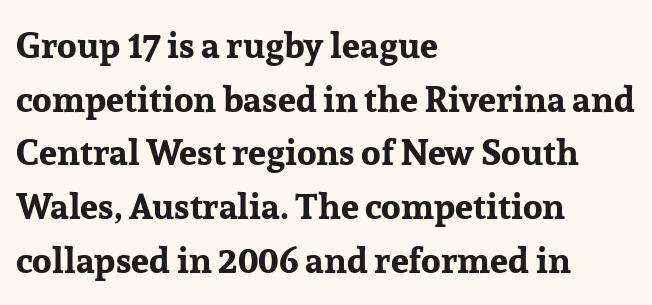
The image shows 36 px bold serif type, upright; set left-aligned, normal line spacing (1.49x), normal letter spacing, not underlined; low stroke contrast and a medium x-height.
